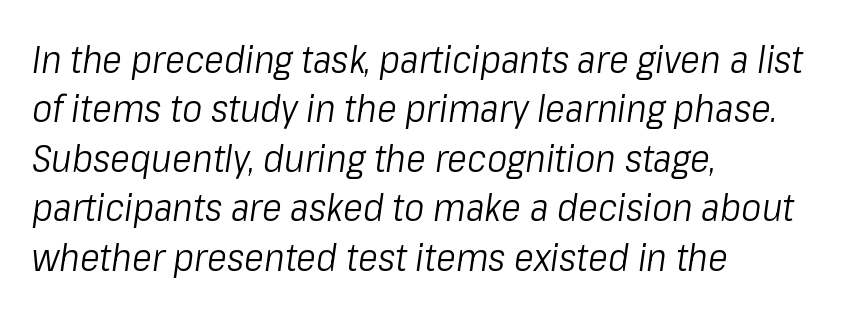
The image shows 38 px light, condensed type, italic (leaning right); set left-aligned, normal line spacing (1.3x), normal letter spacing, not underlined; low stroke contrast and a medium x-height.
